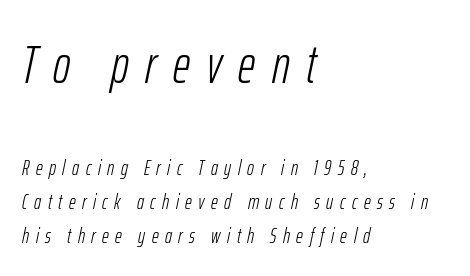
The image shows 53 px light, condensed type, italic (leaning right); set left-aligned, normal line spacing (1.63x), unusually wide letter spacing (+0.31 em), not underlined; the first (top) block is 2.52x larger; low stroke contrast and a medium x-height.
